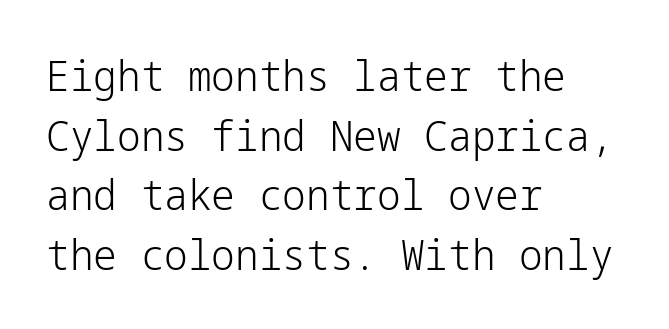
The gap between lines stays unmarked. The lettering holds an erect, upright posture throughout. The letters carry no serifs — their stems end cleanly without finishing strokes. The rows are spaced the way most documents space them. Line starts are locked; line ends wander. Short note: letters normally spaced.
